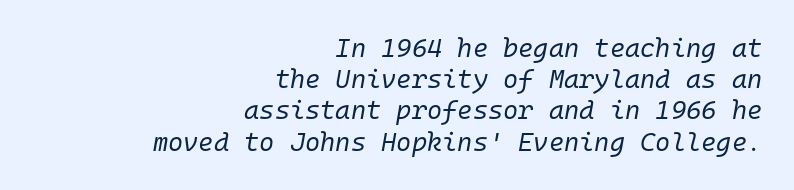
The image shows 26 px text type, italic (leaning right); set right-aligned, line spacing 1.2x, normal letter spacing, not underlined.
